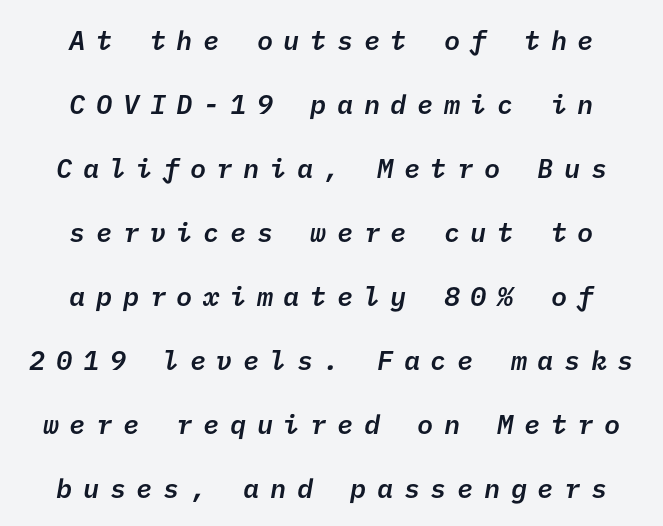
The leading is generous, giving the passage an open texture. Moderately thickened strokes mark this as semibold type. Just letters on the line, the space beneath them empty. The lines are quadded center. The tracking jumps out immediately: characters are airy and widely separated.
